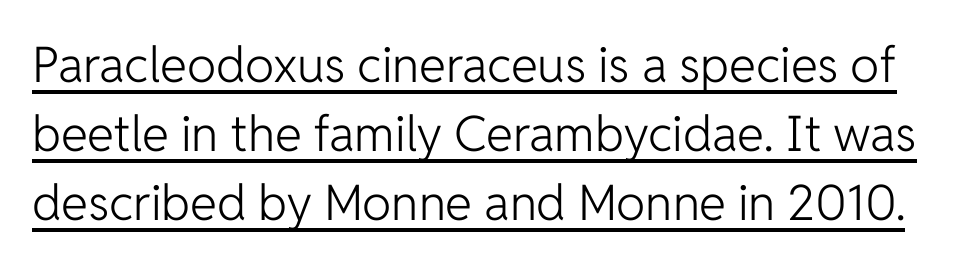
The image shows 49 px light sans-serif type, upright; set normal line spacing (1.41x), normal letter spacing, underlined; low stroke contrast and a medium x-height.
